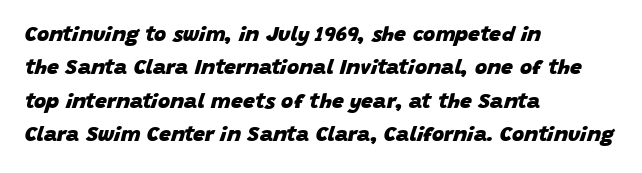
The image shows 21 px bold type, italic (leaning right); set left-aligned, normal line spacing (1.59x), normal letter spacing, not underlined.
